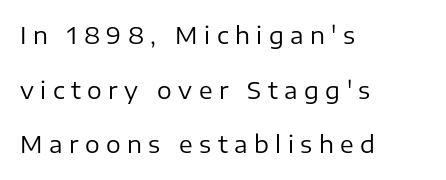
The image shows 23 px text type, upright; set left-aligned, loose line spacing (2.38x), unusually wide letter spacing (+0.28 em), not underlined.
